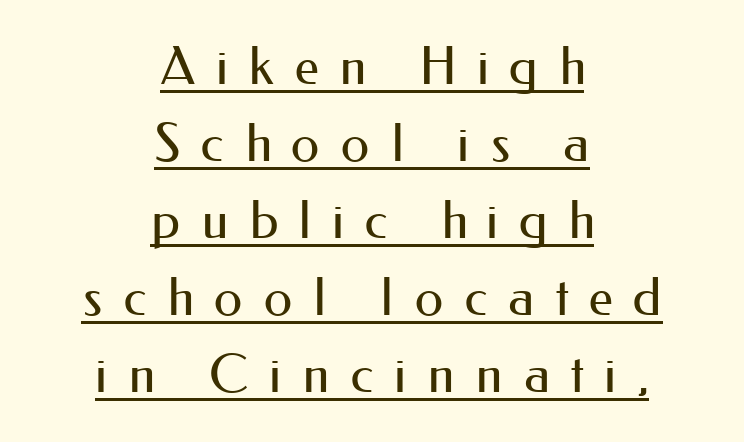
Summary of vertical rhythm: regular, with standard interline spacing. The typesetter chose a symmetrical, centered arrangement here. The tracking reads as deliberately expanded to a designer's eye. Unlike a traditional serif, this face leaves its strokes unadorned. The words here are underlined.
